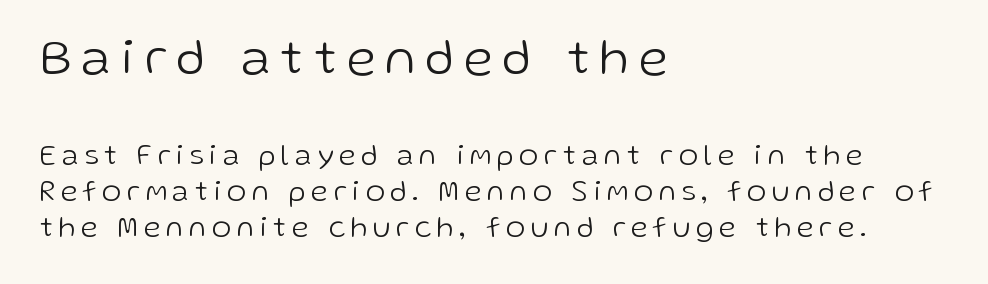
{"serif": "no", "italic": "no", "bold": "no", "weight": "light", "width": "normal", "stroke_contrast": "low", "x_height": "medium", "monospaced": "no", "underline": "no", "align": "left", "line_spacing": "normal", "line_spacing_ratio": 1.25, "letter_spacing": "wide", "letter_spacing_em": 0.21, "larger_block": "first", "size_ratio": 1.76, "glyph_px": 51}
